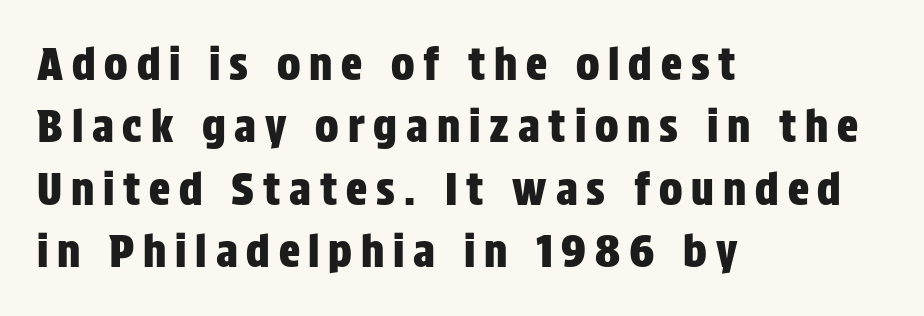
Q: Is the text italic (slanted)? A: No, it is upright.
Q: Is the typeface a serif or a sans-serif typeface? A: Sans-serif.
Q: Is the text underlined? A: No.
Q: How is the paragraph aligned? A: Left-aligned.
Q: Is the spacing between letters normal or unusually wide? A: Unusually wide.
Q: Is the spacing between lines tight, normal or loose? A: Normal.
Q: Width (condensed, normal, or wide)? A: Condensed.
Q: Stroke contrast? A: Low.
Q: x-height? A: Large.
Q: Monospaced? A: No.
